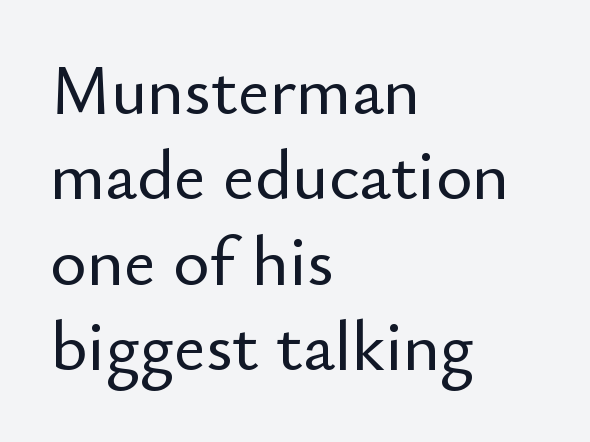
Designer's note — italics off, roman on. Note the varied advance widths — an 'i' is clearly narrower than an 'm'. Clear beneath every line of the passage. The typeface chosen for these lines omits serifs. The face used here is rendered with its standard letterfit.
